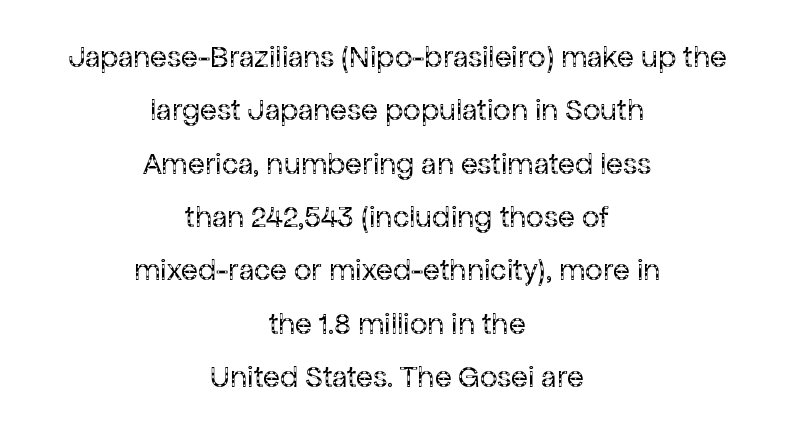
Each stroke keeps to a modest, everyday thickness or less. The text block is weighted toward neither margin, spreading evenly from the middle. Notice how the stems are strictly vertical — no italics here. Typographically, this falls in the sans-serif category. Plain, unruled lines of type. The gaps between neighbouring characters are ordinary and unremarkable.
